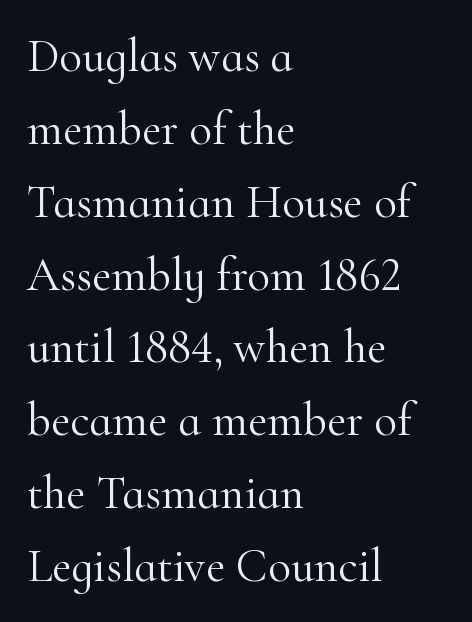
Baseline-to-baseline distance is the conventional proportion of letter height. If you drew a ruler down the left edge, every line would touch it. You could not count columns in this text — the font is proportionally spaced. Default kerning and tracking; the words read as compact shapes.
